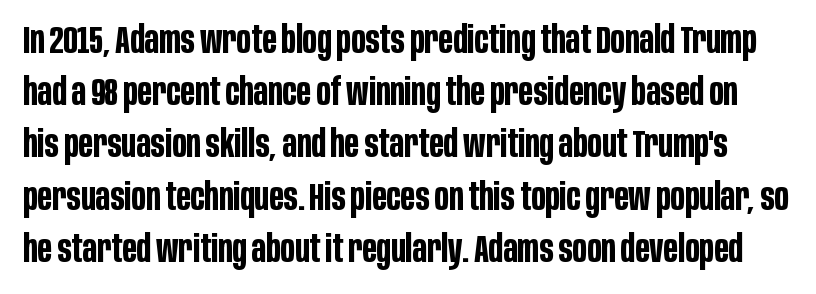
The image shows 37 px bold, condensed sans-serif type, upright; set normal line spacing (1.41x), normal letter spacing, not underlined; low stroke contrast and a large x-height.
